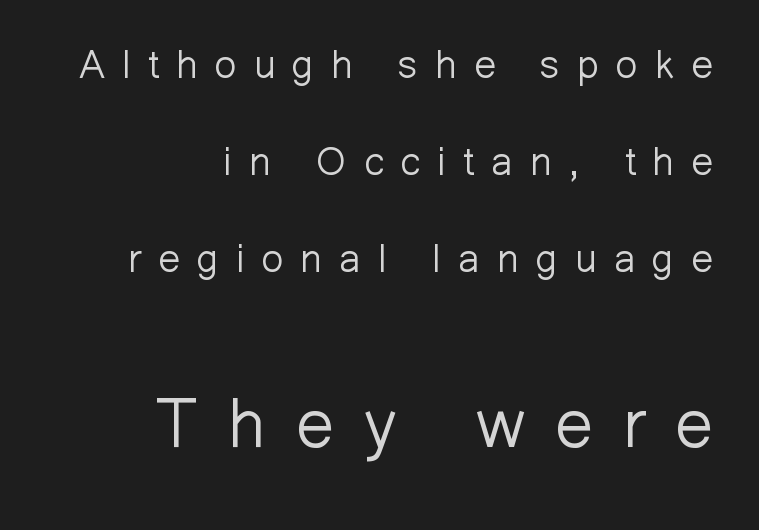
Q: Is the text bold? A: No.
Q: Is the text italic (slanted)? A: No, it is upright.
Q: Is the typeface a serif or a sans-serif typeface? A: Sans-serif.
Q: Is the text underlined? A: No.
Q: How is the paragraph aligned? A: Right-aligned.
Q: Is the spacing between letters normal or unusually wide? A: Unusually wide.
Q: Is the spacing between lines tight, normal or loose? A: Loose.
Q: Which block of text is set in a larger size, the first (top) or the second (bottom)? A: The second (bottom) one.
Q: Width (condensed, normal, or wide)? A: Normal.
Q: Stroke contrast? A: Low.
Q: x-height? A: Medium.
Q: Monospaced? A: No.
